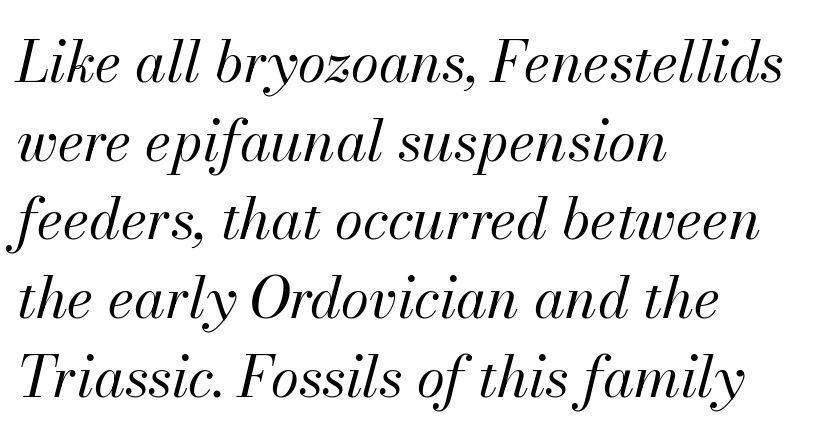
Q: Is the text bold? A: No.
Q: Is the text italic (slanted)? A: Yes, it leans right by about 13 degrees.
Q: Is the text underlined? A: No.
Q: How is the paragraph aligned? A: Left-aligned.
Q: Is the spacing between letters normal or unusually wide? A: Normal.
Q: Is the spacing between lines tight, normal or loose? A: Normal.
Q: Width (condensed, normal, or wide)? A: Normal.
Q: Stroke contrast? A: Medium.
Q: x-height? A: Small.
Q: Monospaced? A: No.
